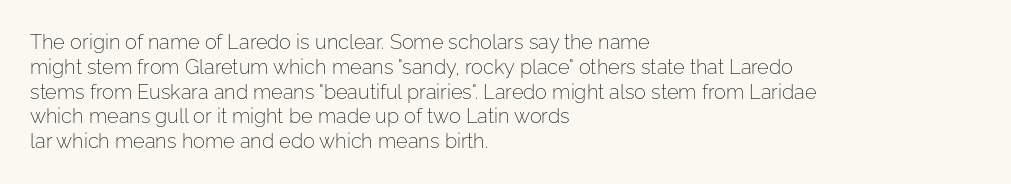
{"italic": "no", "bold": "no", "underline": "no", "align": "left", "line_spacing_ratio": 1.24, "letter_spacing": "normal", "letter_spacing_em": 0.0, "glyph_px": 20}
